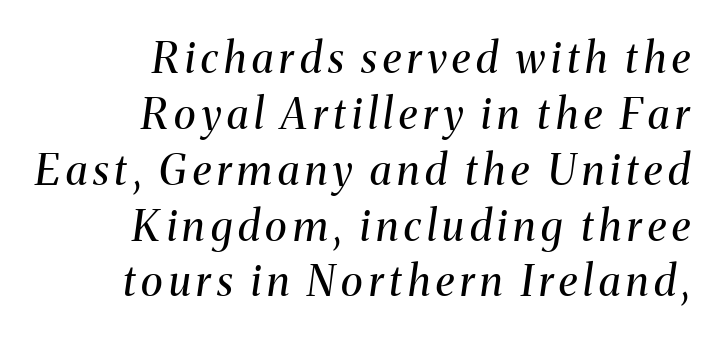
Q: Is the text bold? A: No.
Q: Is the text italic (slanted)? A: Yes, it leans right by about 8 degrees.
Q: Is the typeface a serif or a sans-serif typeface? A: Serif.
Q: Is the text underlined? A: No.
Q: How is the paragraph aligned? A: Right-aligned.
Q: Is the spacing between lines tight, normal or loose? A: Normal.
Q: Width (condensed, normal, or wide)? A: Normal.
Q: Stroke contrast? A: Medium.
Q: x-height? A: Medium.
Q: Monospaced? A: No.
